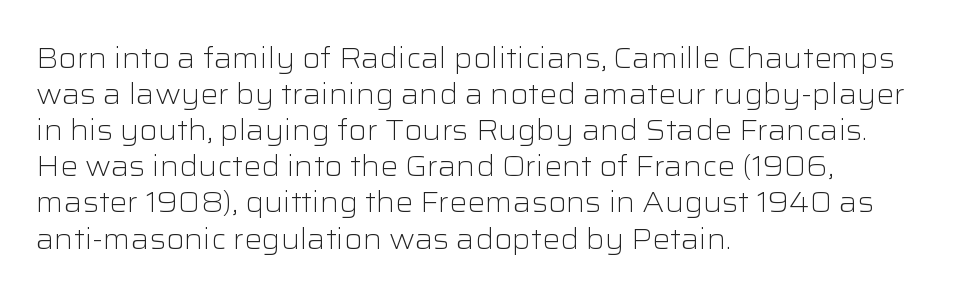
Q: Is the text bold? A: No.
Q: Is the text italic (slanted)? A: No, it is upright.
Q: Is the typeface a serif or a sans-serif typeface? A: Sans-serif.
Q: Is the text underlined? A: No.
Q: How is the paragraph aligned? A: Left-aligned.
Q: Is the spacing between letters normal or unusually wide? A: Normal.
Q: Is the spacing between lines tight, normal or loose? A: Normal.
Q: Width (condensed, normal, or wide)? A: Wide.
Q: Stroke contrast? A: Low.
Q: x-height? A: Medium.
Q: Monospaced? A: No.
